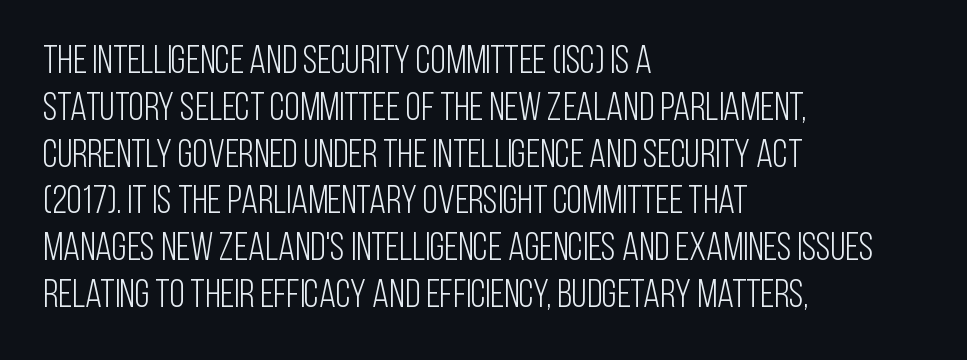
Q: Is the text bold? A: No.
Q: Is the text italic (slanted)? A: No, it is upright.
Q: Is the typeface a serif or a sans-serif typeface? A: Sans-serif.
Q: Is the text underlined? A: No.
Q: How is the paragraph aligned? A: Left-aligned.
Q: Is the spacing between letters normal or unusually wide? A: Normal.
Q: Width (condensed, normal, or wide)? A: Condensed.
Q: Stroke contrast? A: Low.
Q: x-height? A: Large.
Q: Monospaced? A: No.
